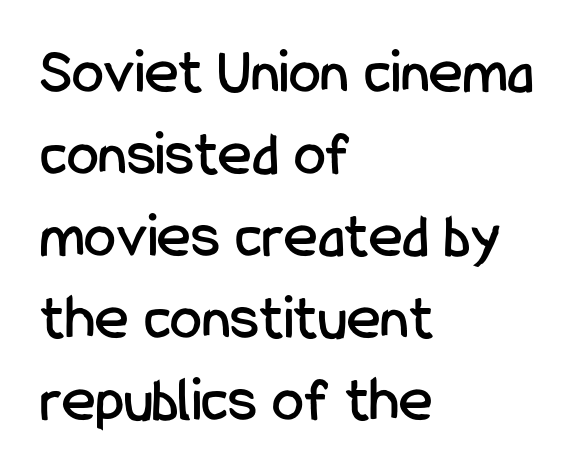
Q: Is the text italic (slanted)? A: No, it is upright.
Q: Is the typeface a serif or a sans-serif typeface? A: Sans-serif.
Q: Is the text underlined? A: No.
Q: How is the paragraph aligned? A: Left-aligned.
Q: Is the spacing between letters normal or unusually wide? A: Normal.
Q: Is the spacing between lines tight, normal or loose? A: Normal.
Q: Width (condensed, normal, or wide)? A: Condensed.
Q: Stroke contrast? A: Low.
Q: x-height? A: Medium.
Q: Monospaced? A: No.
